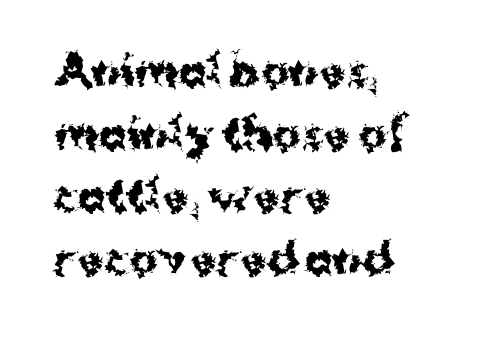
The image shows 42 px bold sans-serif type, upright; set left-aligned, normal line spacing (1.49x), normal letter spacing, not underlined; medium stroke contrast and a medium x-height.
